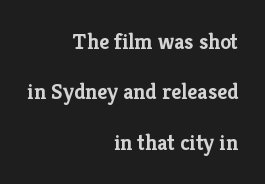
The image shows 22 px bold type, upright; set right-aligned, loose line spacing (2.29x), normal letter spacing, not underlined.
